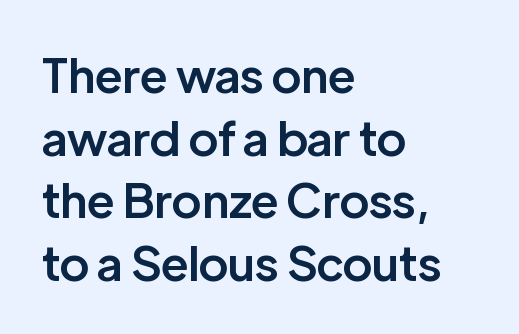
The string is rendered with underlining switched off. The font's upright variant was chosen for this text. These lines are rendered in a variable-pitch font. The tracking reads as untouched default to a designer's eye.
